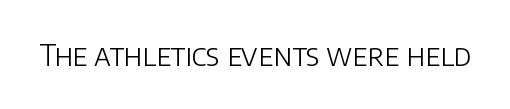
{"serif": "no", "italic": "no", "bold": "no", "weight": "light", "width": "normal", "stroke_contrast": "low", "x_height": "large", "monospaced": "no", "underline": "no", "letter_spacing": "normal", "letter_spacing_em": 0.0, "glyph_px": 29}
